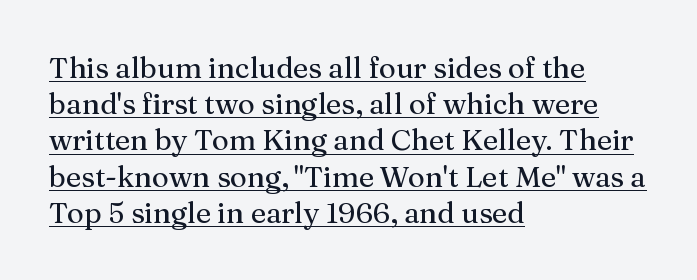
The specimen includes a rule beneath the text block's lines. Rows of type keep a routine distance in the vertical direction. Characters remain perfectly vertical along every line. Examine the stroke ends and you'll spot serifs. Is the block centered? No — it sits flush against the left margin. The rendering uses natural spacing where letterforms have individual widths.
